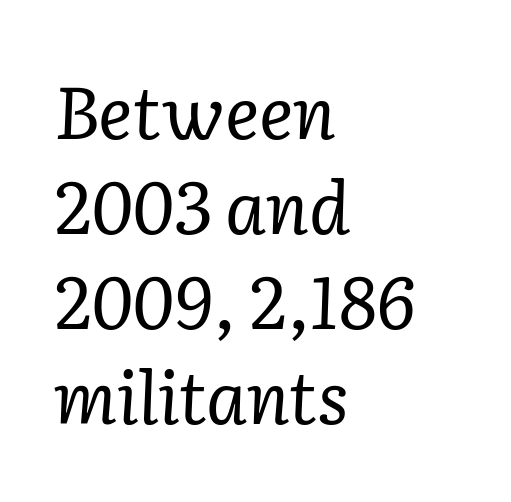
Observe the serifs anchoring each vertical stroke in this sample. Line spacing here is normal. The typography opts for an oblique posture over an upright one. The horizontal fit of the characters is conventional and even. Is the block centered? No — it sits flush against the left margin.
